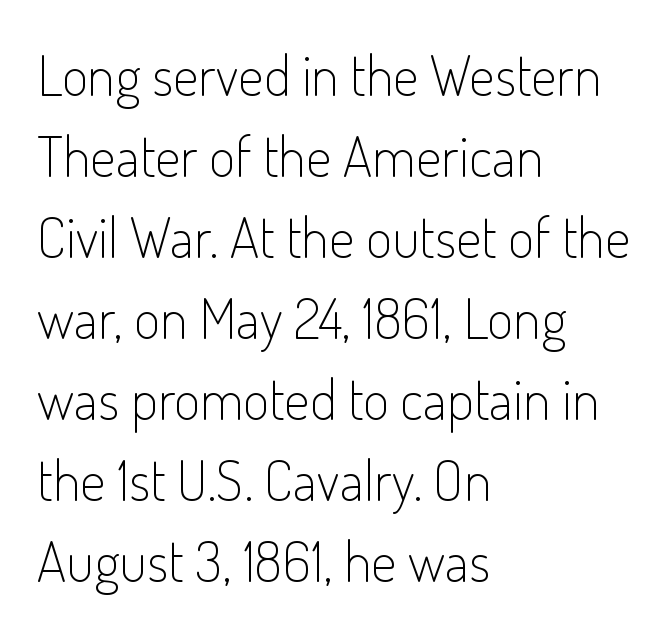
{"serif": "no", "italic": "no", "bold": "no", "weight": "light", "width": "condensed", "stroke_contrast": "low", "x_height": "small", "monospaced": "no", "underline": "no", "align": "left", "line_spacing": "normal", "line_spacing_ratio": 1.42, "letter_spacing": "normal", "letter_spacing_em": 0.0, "glyph_px": 57}
